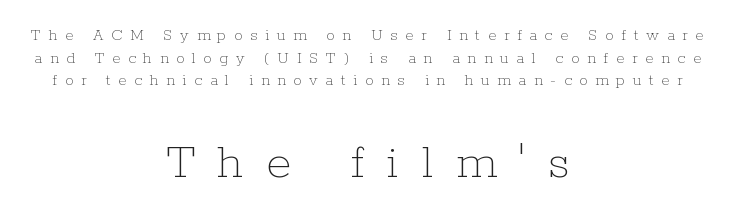
The emphasis by scale lands on block number two, below. Between one letter and the next there's a generous, obvious gap. Every character sits straight up, as roman type does. Letters rest on an invisible, unmarked baseline. This sample keeps an unexceptional amount of space between lines. Ink coverage per letter is moderate at most.
